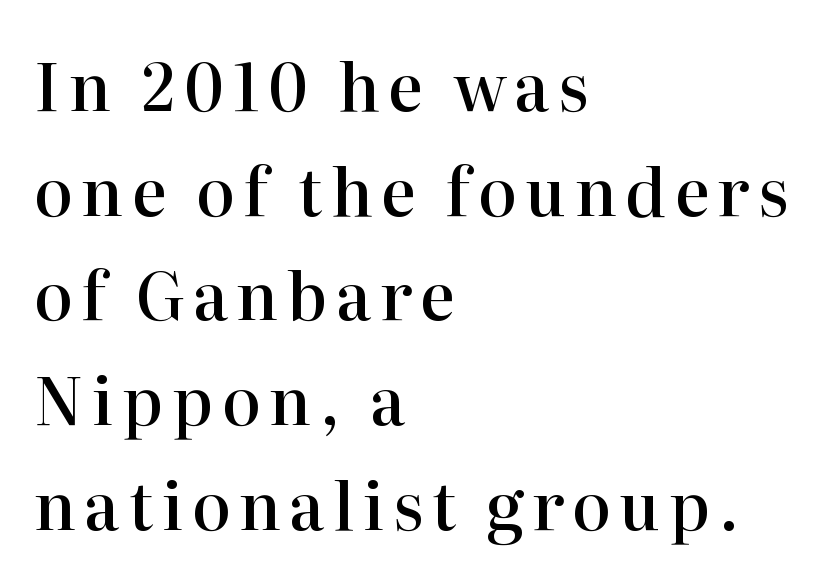
The image shows 65 px semibold serif type, upright; set left-aligned, normal line spacing (1.61x), not underlined; high stroke contrast and a medium x-height.
